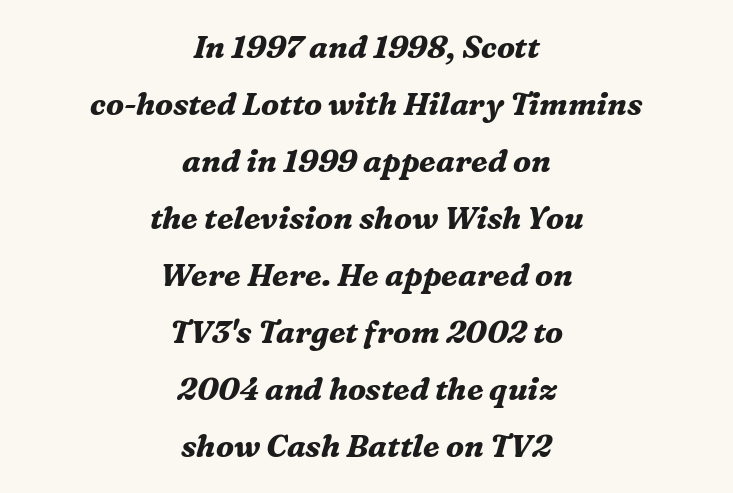
{"serif": "yes", "italic": "yes", "lean": "right", "slant_degrees": 16, "bold": "yes", "weight": "bold", "width": "normal", "stroke_contrast": "medium", "x_height": "medium", "monospaced": "no", "underline": "no", "align": "center", "line_spacing_ratio": 1.84, "letter_spacing": "normal", "letter_spacing_em": 0.0, "glyph_px": 31}
